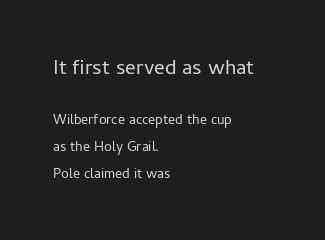
Size contrast runs from large at the top to small at the bottom. Each new line begins a long way beneath the previous one. Here the glyphs are tracked normally, forming tight word shapes. Compared with a centered layout, this one pins lines to the left instead.
